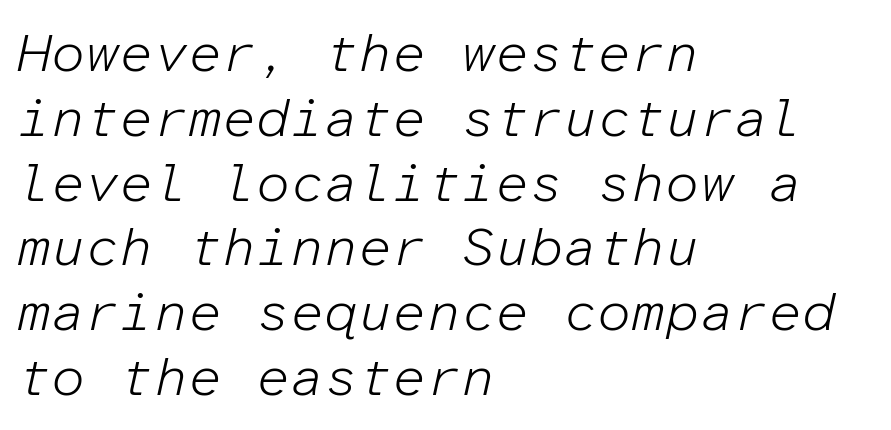
{"italic": "yes", "lean": "right", "slant_degrees": 12, "bold": "no", "weight": "light", "width": "normal", "stroke_contrast": "low", "x_height": "medium", "monospaced": "yes", "underline": "no", "align": "left", "line_spacing_ratio": 1.2, "letter_spacing": "normal", "letter_spacing_em": 0.0, "glyph_px": 54}
